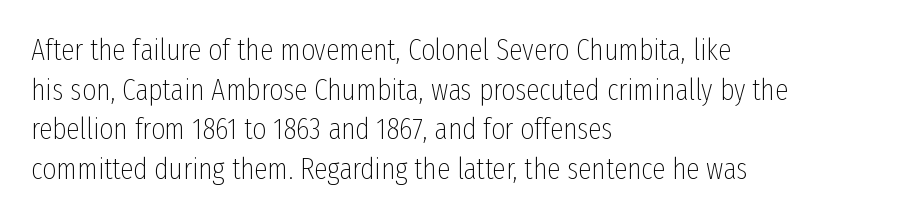
The image shows 30 px thin, condensed sans-serif type, upright; set left-aligned, normal line spacing (1.32x), normal letter spacing, not underlined; low stroke contrast and a medium x-height.
